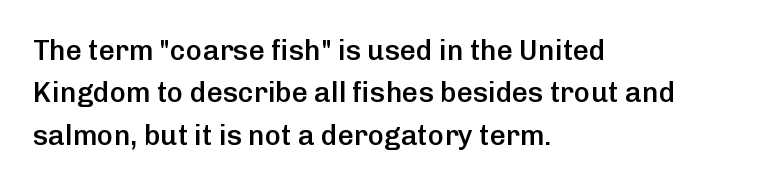
Q: Is the text bold? A: Semi-bold.
Q: Is the text italic (slanted)? A: No, it is upright.
Q: Is the typeface a serif or a sans-serif typeface? A: Sans-serif.
Q: Is the text underlined? A: No.
Q: How is the paragraph aligned? A: Left-aligned.
Q: Is the spacing between letters normal or unusually wide? A: Normal.
Q: Is the spacing between lines tight, normal or loose? A: Normal.
Q: Width (condensed, normal, or wide)? A: Normal.
Q: Stroke contrast? A: Low.
Q: x-height? A: Medium.
Q: Monospaced? A: No.
